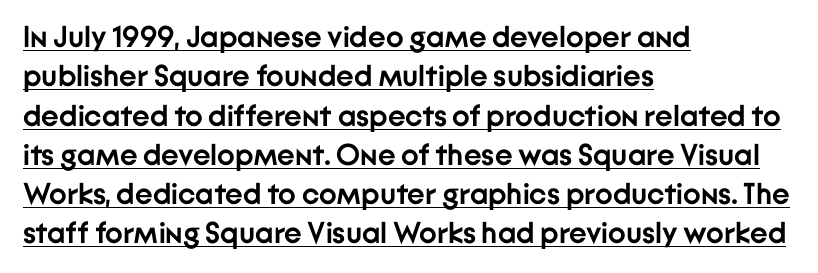
The image shows 30 px semibold sans-serif type, upright; set left-aligned, normal line spacing (1.31x), normal letter spacing, underlined; low stroke contrast and a medium x-height.
